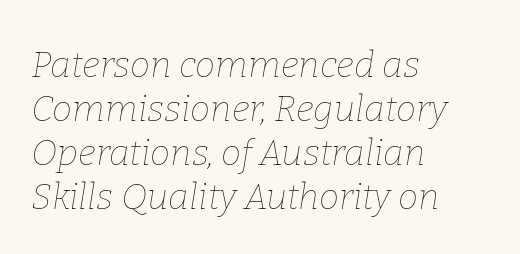
Note the varied advance widths — an 'i' is clearly narrower than an 'm'. These lines keep a tight, regular rhythm from letter to letter. The typeface has the unassuming heft of standard copy or less. A clean baseline with only descenders dipping below it. The text block is weighted toward the left margin, trailing off unevenly rightward. The glyphs look as if they've been sheared to an angle.
